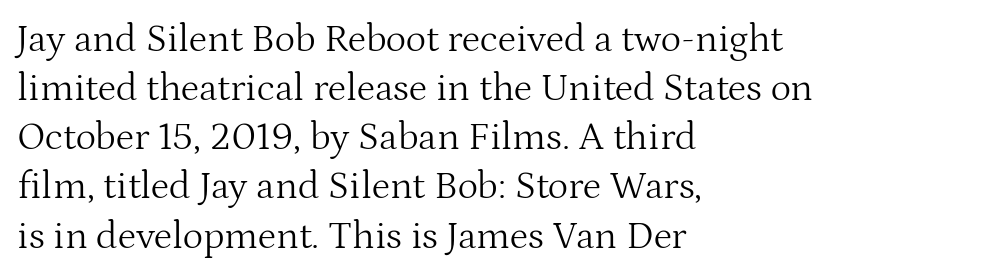
Rule under the text: the space is simply empty. Compared with typical paragraphs, the rows here are spaced about the same. Where is the straight margin? On the left. You could not count columns in this text — the font is proportionally spaced.
